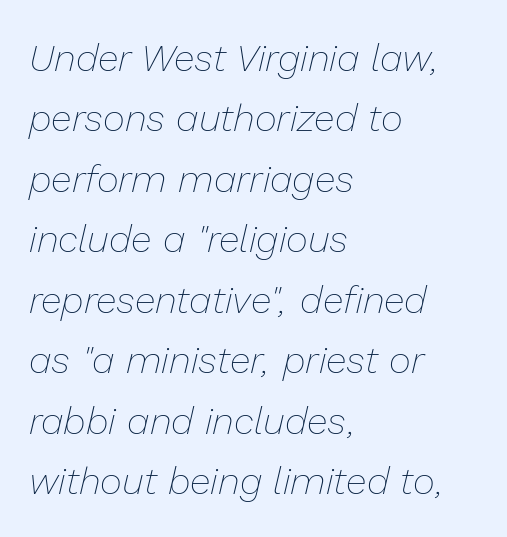
{"italic": "yes", "lean": "right", "slant_degrees": 13, "bold": "no", "weight": "thin", "width": "normal", "stroke_contrast": "low", "x_height": "medium", "monospaced": "no", "underline": "no", "align": "left", "line_spacing": "normal", "line_spacing_ratio": 1.59, "letter_spacing": "normal", "letter_spacing_em": 0.0, "glyph_px": 38}
